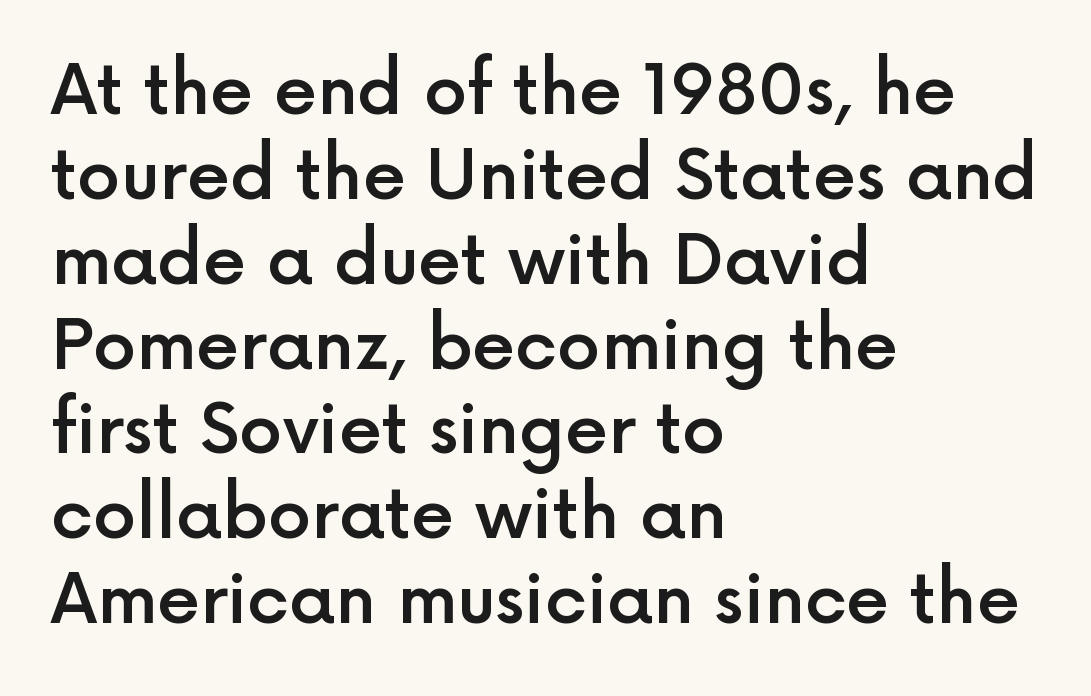
The image shows 69 px semibold sans-serif type, upright; set left-aligned, line spacing 1.23x, normal letter spacing, not underlined; a medium x-height.
